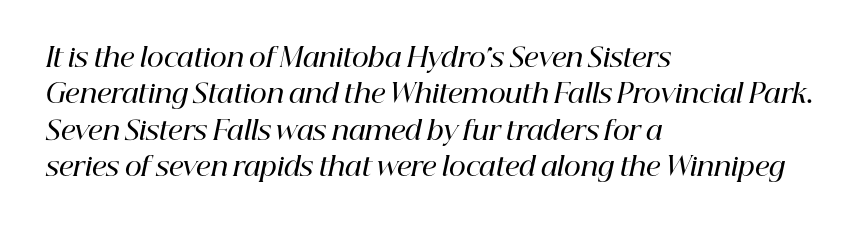
Q: Is the text bold? A: Semi-bold.
Q: Is the text italic (slanted)? A: Yes, it leans right by about 12 degrees.
Q: Is the text underlined? A: No.
Q: How is the paragraph aligned? A: Left-aligned.
Q: Is the spacing between letters normal or unusually wide? A: Normal.
Q: Is the spacing between lines tight, normal or loose? A: Normal.
